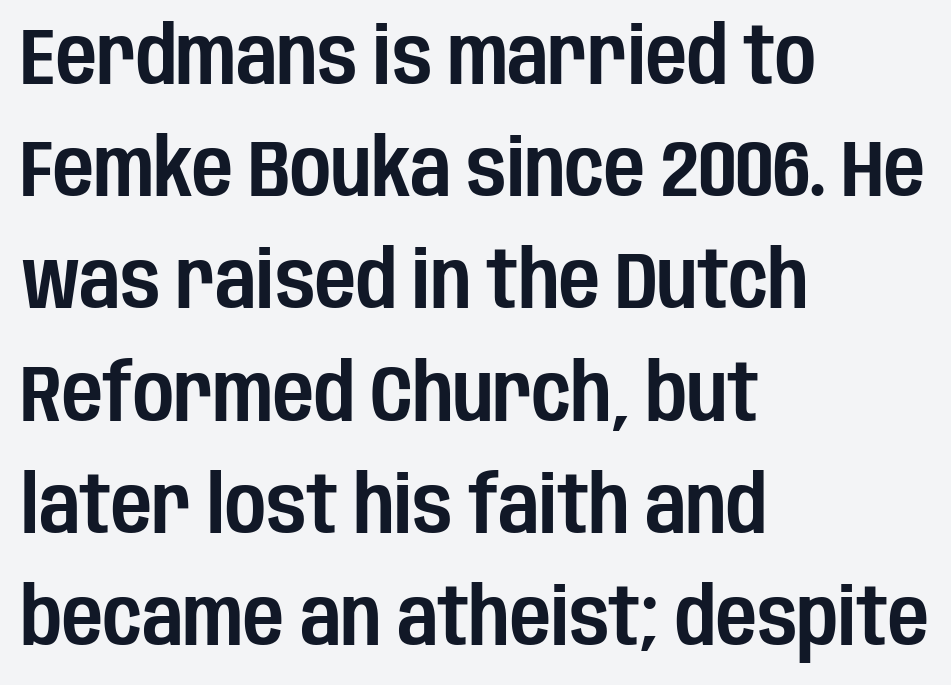
Is the block centered? No — it sits flush against the left margin. The type is set solid horizontally, with unmodified tracking. The rows are spaced the way most documents space them. Tall strokes in this sample are plumb rather than angled. Nobody drew a line under any word here.
